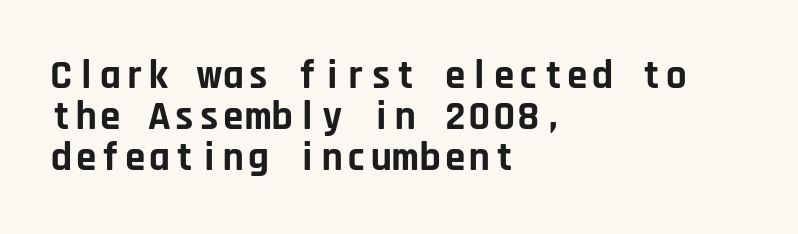
{"serif": "no", "italic": "no", "bold": "yes", "weight": "bold", "width": "normal", "stroke_contrast": "low", "x_height": "large", "monospaced": "yes", "underline": "no", "align": "left", "line_spacing": "tight", "line_spacing_ratio": 1.0, "letter_spacing": "normal", "letter_spacing_em": 0.0, "glyph_px": 41}
